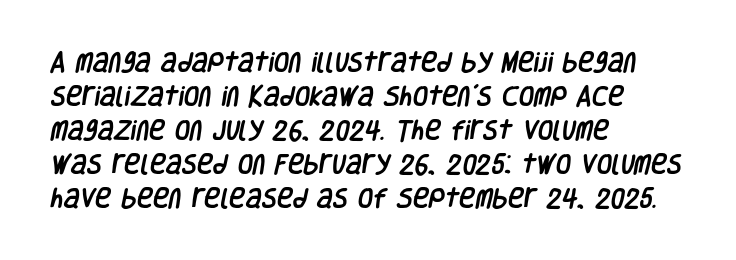
The image shows 22 px text type; set left-aligned, normal line spacing (1.55x), normal letter spacing, not underlined.
